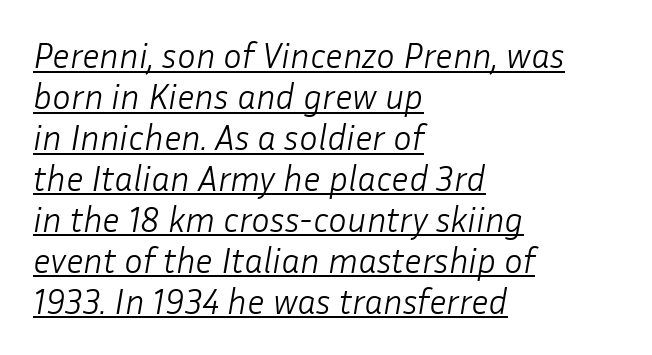
Q: Is the text bold? A: No.
Q: Is the text italic (slanted)? A: Yes, it leans right by about 10 degrees.
Q: Is the text underlined? A: Yes.
Q: How is the paragraph aligned? A: Left-aligned.
Q: Is the spacing between letters normal or unusually wide? A: Normal.
Q: Width (condensed, normal, or wide)? A: Normal.
Q: Stroke contrast? A: Low.
Q: x-height? A: Medium.
Q: Monospaced? A: No.
